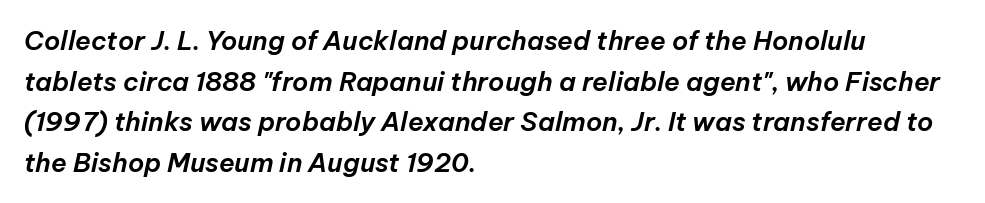
The image shows 26 px text type, italic (leaning right); set left-aligned, normal line spacing (1.56x), normal letter spacing, not underlined.
